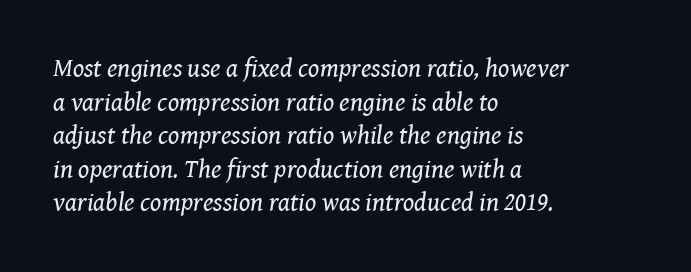
Q: Is the text bold? A: No.
Q: Is the text italic (slanted)? A: Yes, it leans right by about 8 degrees.
Q: Is the text underlined? A: No.
Q: How is the paragraph aligned? A: Left-aligned.
Q: Is the spacing between letters normal or unusually wide? A: Normal.
Q: Is the spacing between lines tight, normal or loose? A: Normal.
